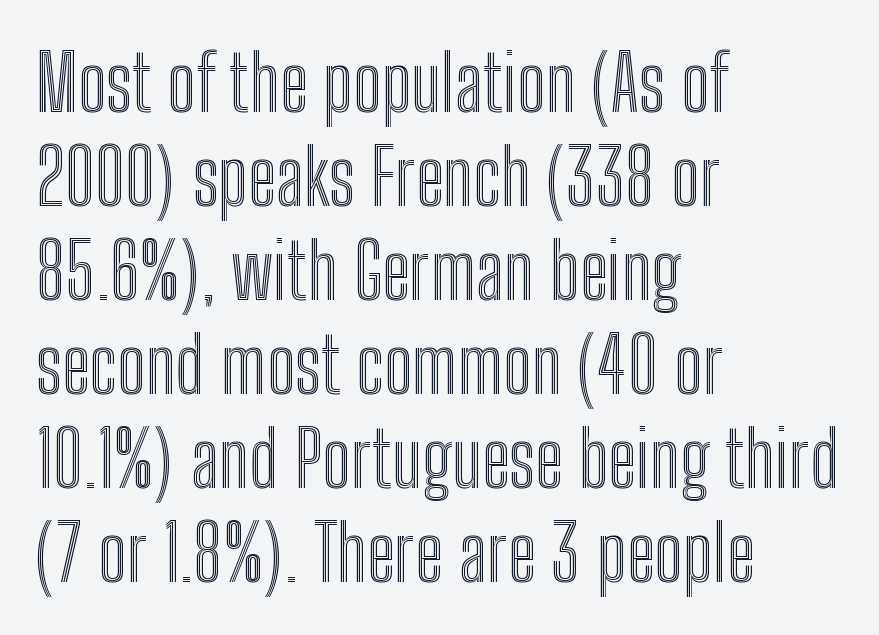
{"italic": "no", "width": "condensed", "x_height": "medium", "monospaced": "no", "underline": "no", "align": "left", "line_spacing_ratio": 1.22, "letter_spacing": "normal", "letter_spacing_em": 0.0, "glyph_px": 77}
